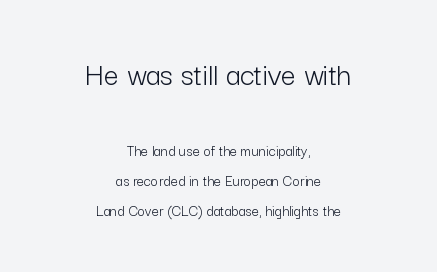
{"serif": "no", "italic": "no", "bold": "no", "weight": "light", "width": "normal", "stroke_contrast": "low", "x_height": "medium", "monospaced": "no", "underline": "no", "align": "center", "line_spacing_ratio": 1.89, "letter_spacing": "normal", "letter_spacing_em": 0.0, "larger_block": "first", "size_ratio": 2.06, "glyph_px": 33}
